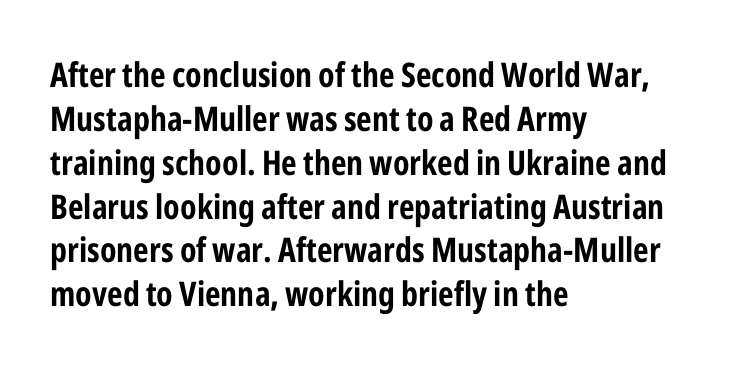
The image shows 34 px bold, condensed sans-serif type, upright; set left-aligned, normal line spacing (1.29x), normal letter spacing, not underlined; low stroke contrast and a medium x-height.
